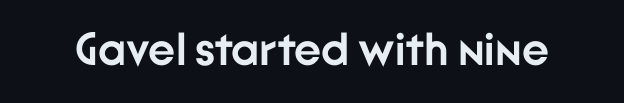
These lines are composed in type without serifs. The passage shown is typed in a proportional face where columns would drift. Observe the ordinary spacing: letters are neighbours, not strangers. Nope, not italic — everything's standing straight. What weight is shown? A full bold with thick strokes. The glyphs are unaccompanied by any horizontal stroke below them.
